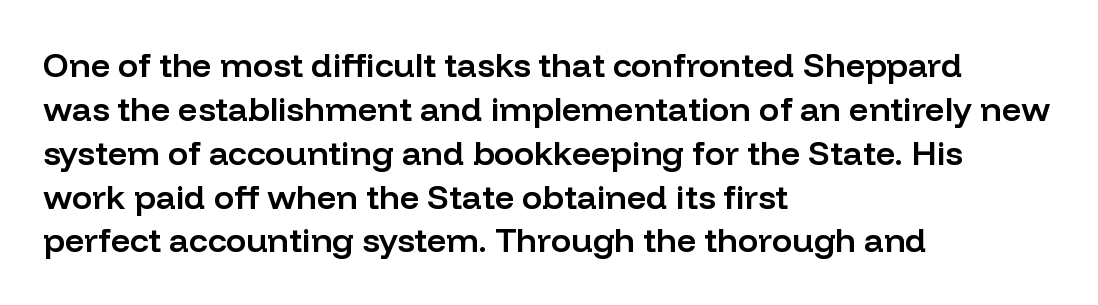
{"serif": "no", "italic": "no", "bold": "semi", "weight": "semibold", "width": "normal", "stroke_contrast": "low", "x_height": "medium", "monospaced": "no", "underline": "no", "align": "left", "line_spacing": "normal", "line_spacing_ratio": 1.29, "letter_spacing": "normal", "letter_spacing_em": 0.0, "glyph_px": 34}
